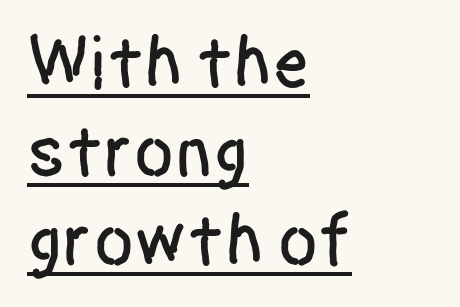
Beneath each row of characters lies a ruled line. If you drew a ruler down the left edge, every line would touch it. The face used here is a sans, in the tradition of grotesques and geometrics. The type is set solid horizontally, with unmodified tracking. Every stem runs plumb, perpendicular to the baseline.
